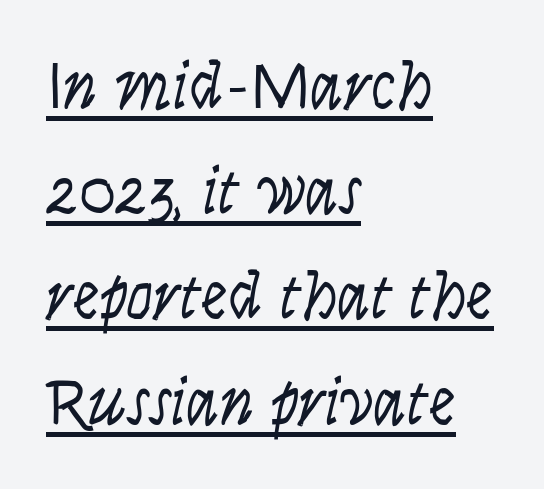
Q: Is the text bold? A: No.
Q: Is the text italic (slanted)? A: Yes, it leans right by about 9 degrees.
Q: Is the text underlined? A: Yes.
Q: How is the paragraph aligned? A: Left-aligned.
Q: Is the spacing between letters normal or unusually wide? A: Normal.
Q: Is the spacing between lines tight, normal or loose? A: Normal.
Q: Width (condensed, normal, or wide)? A: Condensed.
Q: Stroke contrast? A: Low.
Q: x-height? A: Large.
Q: Monospaced? A: No.
